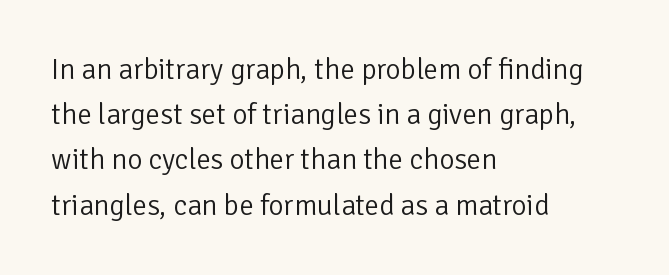
The image shows 29 px light sans-serif type, upright; set left-aligned, normal line spacing (1.56x), normal letter spacing, not underlined; low stroke contrast and a medium x-height.
